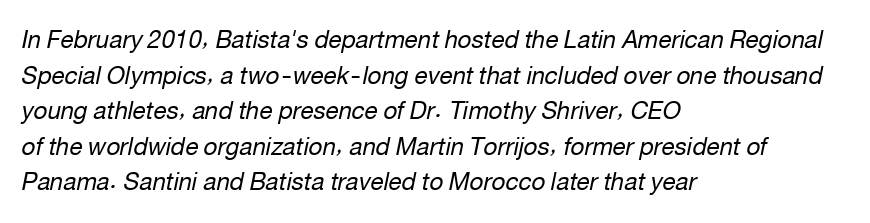
The image shows 24 px text type, italic (leaning right); set left-aligned, normal line spacing (1.48x), normal letter spacing, not underlined.
